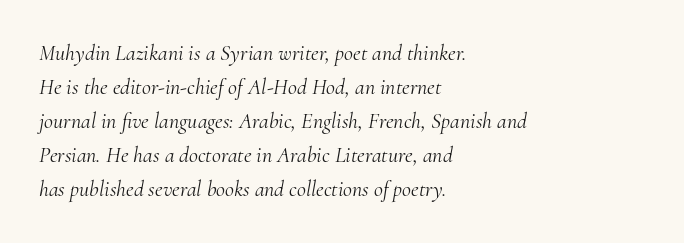
Q: Is the text bold? A: No.
Q: Is the text italic (slanted)? A: Yes, it leans right by about 10 degrees.
Q: Is the text underlined? A: No.
Q: How is the paragraph aligned? A: Left-aligned.
Q: Is the spacing between letters normal or unusually wide? A: Normal.
Q: Is the spacing between lines tight, normal or loose? A: Normal.
